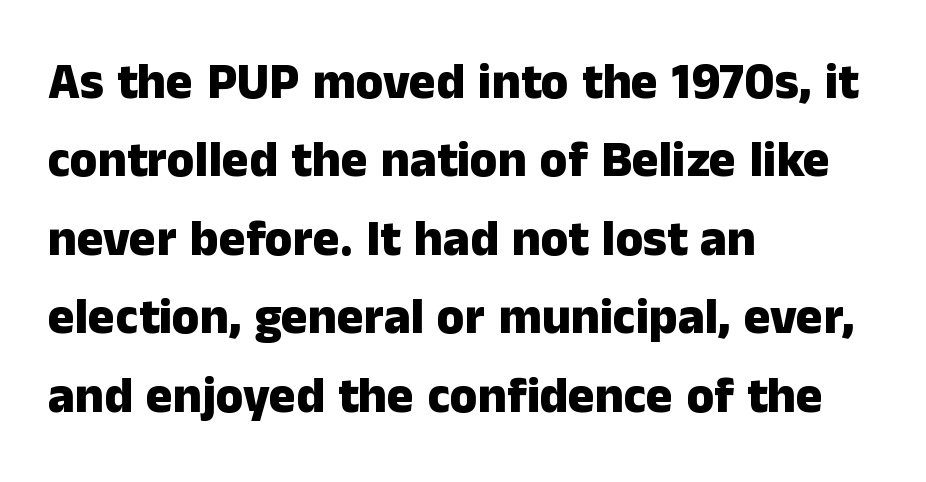
Q: Is the text bold? A: Yes.
Q: Is the text italic (slanted)? A: No, it is upright.
Q: Is the typeface a serif or a sans-serif typeface? A: Sans-serif.
Q: Is the text underlined? A: No.
Q: How is the paragraph aligned? A: Left-aligned.
Q: Is the spacing between letters normal or unusually wide? A: Normal.
Q: Is the spacing between lines tight, normal or loose? A: Normal.
Q: Width (condensed, normal, or wide)? A: Normal.
Q: Stroke contrast? A: Low.
Q: x-height? A: Medium.
Q: Monospaced? A: No.
